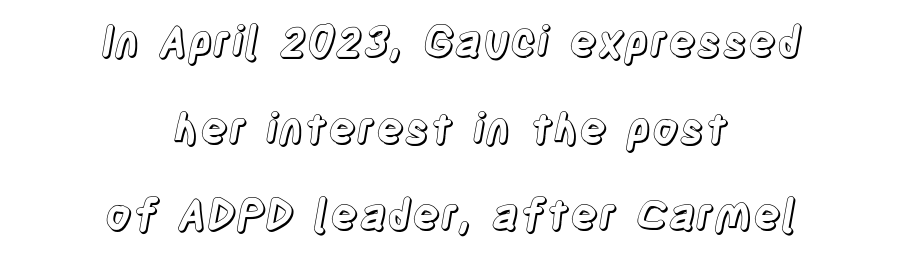
No extra tracking has been applied to these lines. What's the leading like? Stretched, with rows far apart. The space beneath each line is pristine and unruled.
